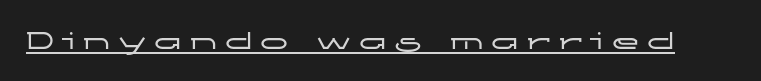
The image shows 28 px wide sans-serif type, upright; set unusually wide letter spacing (+0.27 em), underlined; low stroke contrast and a medium x-height.
